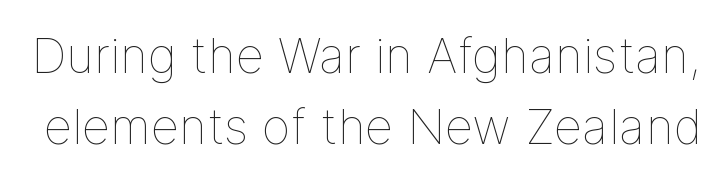
Vertically, the passage feels balanced, rows spaced as you'd expect. Each letter keeps its own natural width here, so spacing adapts to shape. Heaviness? Minimal to ordinary, like unemphasized prose. In terms of posture, this sample is upright. Standard letterfit; no display-style spreading of the glyphs. Any mark beneath the type? The region is blank.
